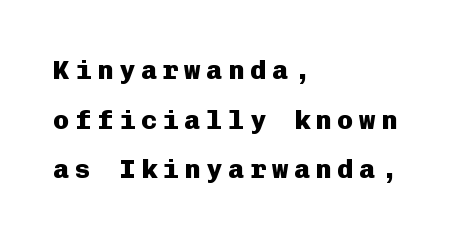
{"italic": "no", "bold": "yes", "underline": "no", "align": "left", "line_spacing_ratio": 1.84, "letter_spacing": "wide", "letter_spacing_em": 0.21, "glyph_px": 27}
